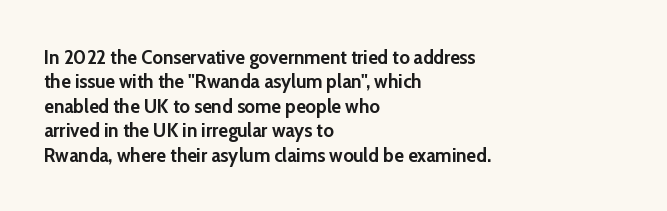
The image shows 20 px bold type, upright; set left-aligned, line spacing 1.22x, normal letter spacing, not underlined.
